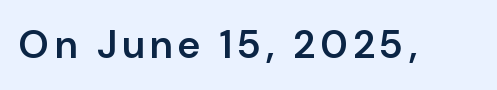
Q: Is the text bold? A: Semi-bold.
Q: Is the text italic (slanted)? A: No, it is upright.
Q: Is the typeface a serif or a sans-serif typeface? A: Sans-serif.
Q: Is the text underlined? A: No.
Q: Width (condensed, normal, or wide)? A: Normal.
Q: Stroke contrast? A: Low.
Q: x-height? A: Medium.
Q: Monospaced? A: No.
